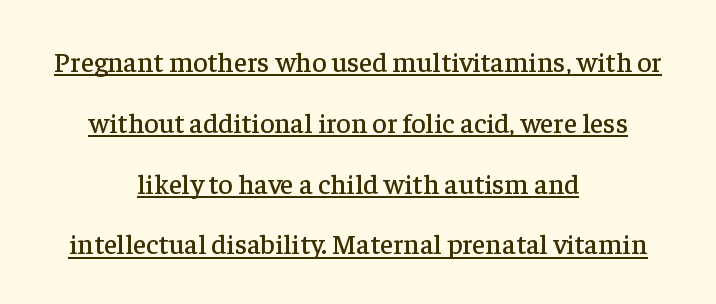
{"serif": "yes", "italic": "no", "width": "normal", "stroke_contrast": "low", "x_height": "medium", "monospaced": "no", "underline": "yes", "align": "center", "line_spacing": "loose", "line_spacing_ratio": 2.17, "letter_spacing": "normal", "letter_spacing_em": 0.0, "glyph_px": 28}
